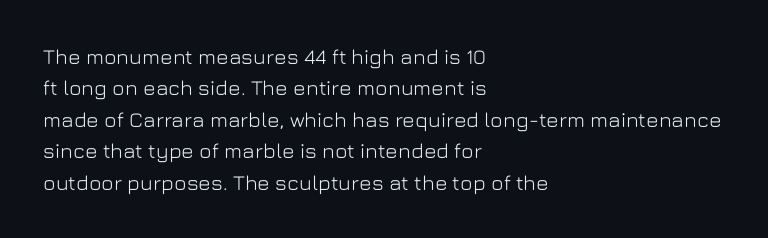
{"italic": "no", "underline": "no", "align": "left", "line_spacing": "normal", "line_spacing_ratio": 1.5, "letter_spacing": "normal", "letter_spacing_em": 0.0, "glyph_px": 21}
